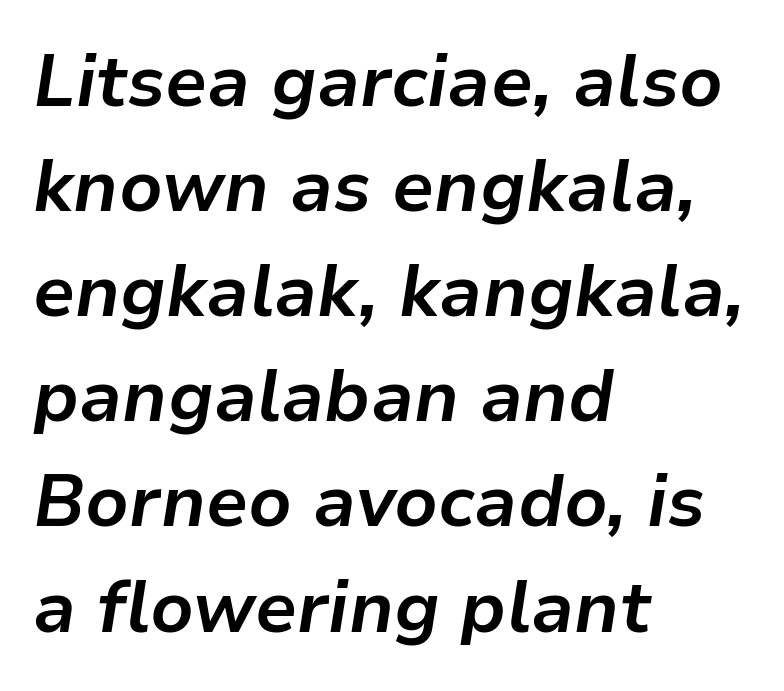
Standard letterfit; no display-style spreading of the glyphs. The letters are slanted; this is an italic face. Proportional: the letters do not fall into vertical columns. Typesetter's note: full bold, strokes at maximum text heaviness. The rag falls on the right side of this text block. Rows of type keep a routine distance in the vertical direction.
